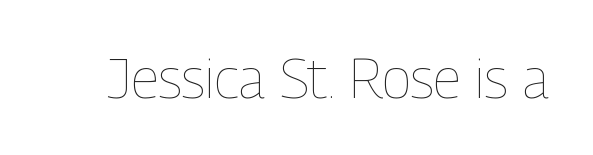
A typesetter would call this zero additional tracking. The face used here is proportionally spaced, like ordinary book or web type. Bold? No — there's no thickening of the strokes. The space directly below the letters is spotless. Ascenders rise straight up at ninety degrees.
